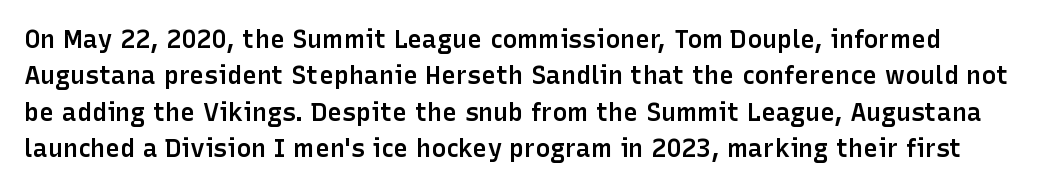
Q: Is the text bold? A: Semi-bold.
Q: Is the text italic (slanted)? A: No, it is upright.
Q: Is the text underlined? A: No.
Q: Is the spacing between letters normal or unusually wide? A: Normal.
Q: Is the spacing between lines tight, normal or loose? A: Normal.
